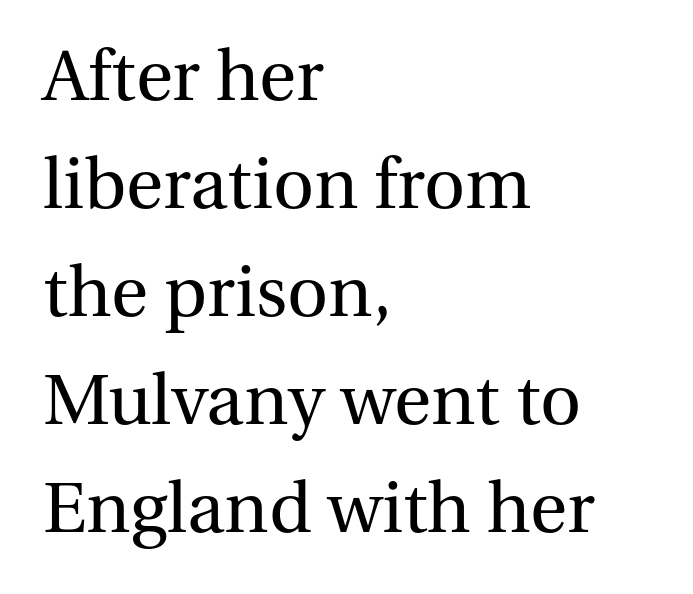
Q: Is the text bold? A: No.
Q: Is the text italic (slanted)? A: No, it is upright.
Q: Is the typeface a serif or a sans-serif typeface? A: Serif.
Q: Is the text underlined? A: No.
Q: How is the paragraph aligned? A: Left-aligned.
Q: Is the spacing between letters normal or unusually wide? A: Normal.
Q: Is the spacing between lines tight, normal or loose? A: Normal.
Q: Width (condensed, normal, or wide)? A: Normal.
Q: Stroke contrast? A: Medium.
Q: x-height? A: Medium.
Q: Monospaced? A: No.
